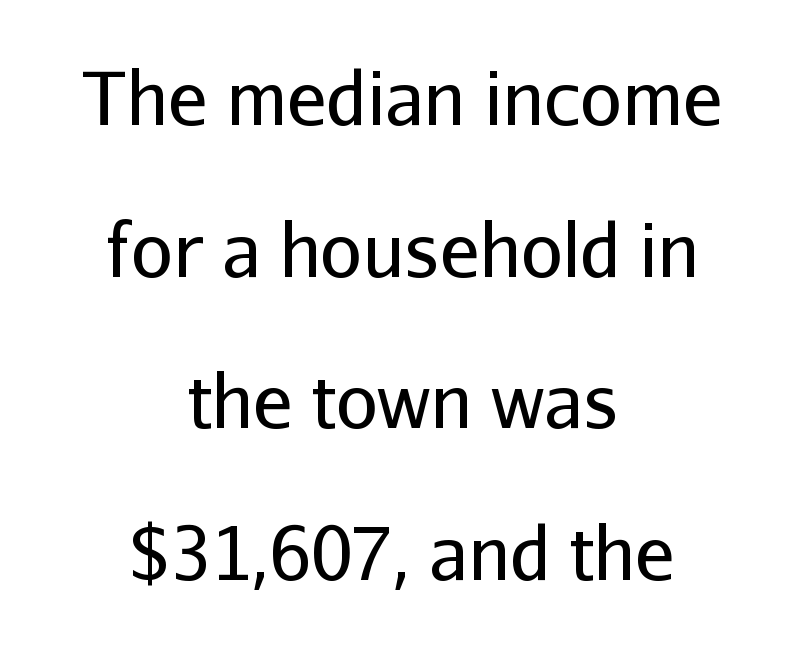
Q: Is the text bold? A: No.
Q: Is the text italic (slanted)? A: No, it is upright.
Q: Is the typeface a serif or a sans-serif typeface? A: Sans-serif.
Q: Is the text underlined? A: No.
Q: How is the paragraph aligned? A: Centered.
Q: Is the spacing between letters normal or unusually wide? A: Normal.
Q: Is the spacing between lines tight, normal or loose? A: Loose.
Q: Width (condensed, normal, or wide)? A: Normal.
Q: Stroke contrast? A: Low.
Q: x-height? A: Medium.
Q: Monospaced? A: No.
